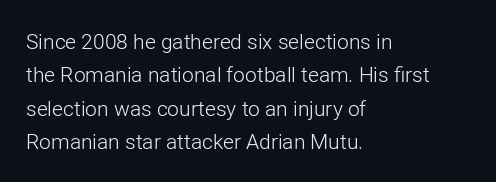
How would I describe the line gaps? Plain and ordinary. Weight: in the light-to-regular range. The type is set solid horizontally, with unmodified tracking. The lines are quadded left.
